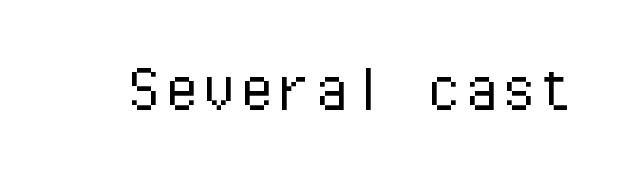
The image shows 75 px light sans-serif type, upright, monospaced; set normal letter spacing, not underlined; low stroke contrast and a medium x-height.
